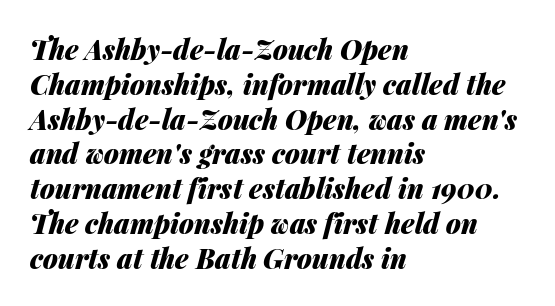
Q: Is the text bold? A: Yes.
Q: Is the text italic (slanted)? A: Yes, it leans right by about 14 degrees.
Q: Is the text underlined? A: No.
Q: How is the paragraph aligned? A: Left-aligned.
Q: Is the spacing between letters normal or unusually wide? A: Normal.
Q: Is the spacing between lines tight, normal or loose? A: Normal.
